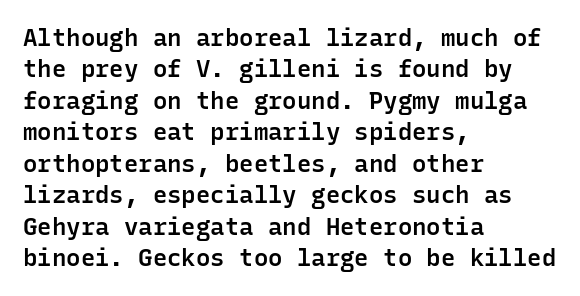
Q: Is the text bold? A: Semi-bold.
Q: Is the text italic (slanted)? A: No, it is upright.
Q: Is the text underlined? A: No.
Q: How is the paragraph aligned? A: Left-aligned.
Q: Is the spacing between letters normal or unusually wide? A: Normal.
Q: Is the spacing between lines tight, normal or loose? A: Normal.
